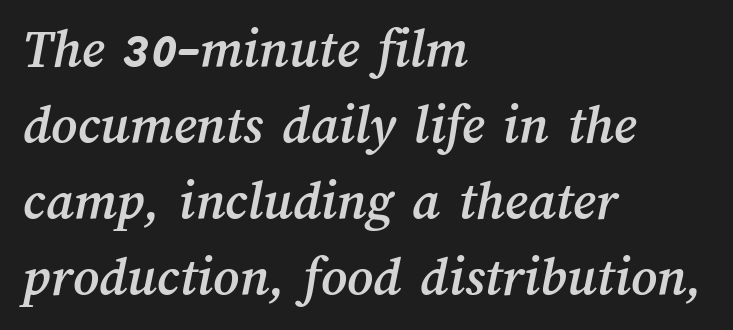
Q: Is the text underlined? A: No.
Q: How is the paragraph aligned? A: Left-aligned.
Q: Is the spacing between letters normal or unusually wide? A: Normal.
Q: Is the spacing between lines tight, normal or loose? A: Normal.
Q: Width (condensed, normal, or wide)? A: Normal.
Q: Stroke contrast? A: Medium.
Q: x-height? A: Medium.
Q: Monospaced? A: No.
